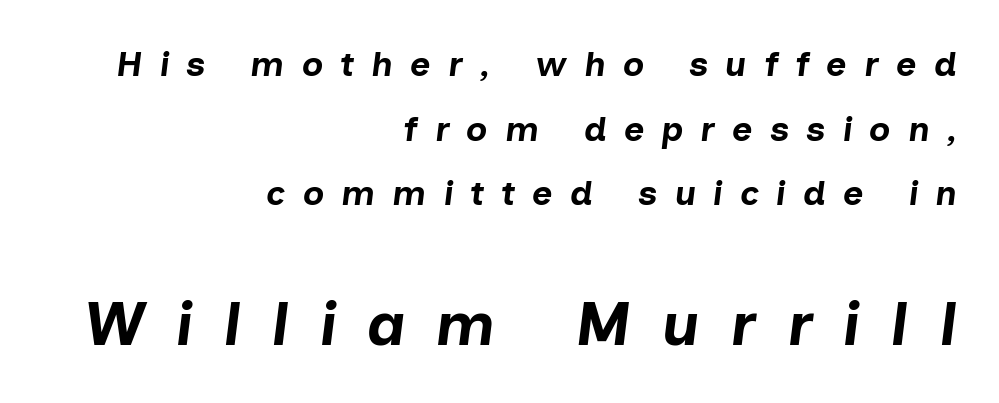
Unmarked baselines from the first word to the last. Summary of weight: heavy, a full bold. This sample uses expanded letter spacing, leaving extra air between glyphs. These lines are set flush right with a ragged left edge. When letters slant like this, we call the style italic. The passage shown is typed in a proportional face where columns would drift.
